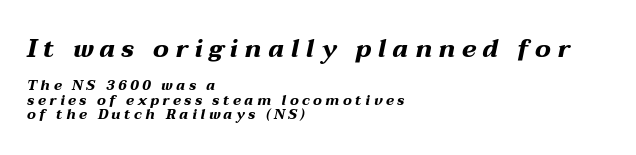
Successive baselines arrive quickly, one right under another. Compared with ordinary roman type, these characters are visibly tilted. Letters rest on an invisible, unmarked baseline. Does the bottom block carry the larger type? No, the top block does. In terms of letterspacing, this is a distinctly airy, spread setting. Heft: maximum for text — a bold.
